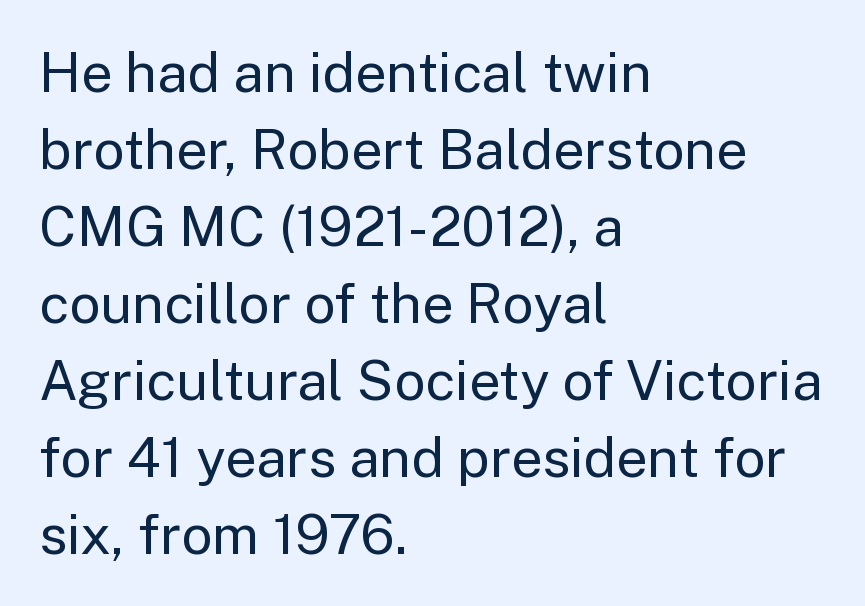
The image shows 55 px regular-weight sans-serif type, upright; set left-aligned, normal line spacing (1.4x), normal letter spacing, not underlined; low stroke contrast and a medium x-height.
